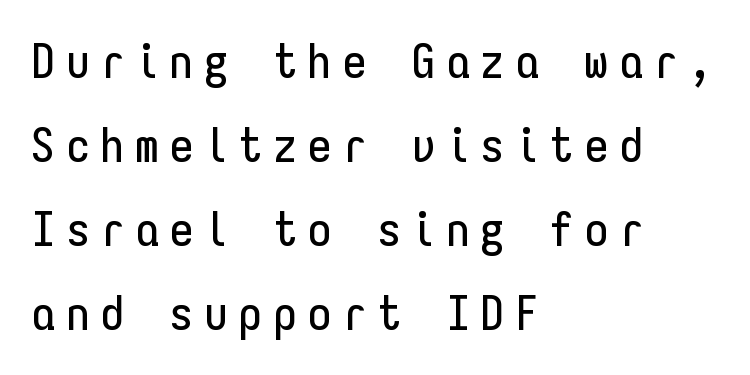
The image shows 48 px condensed sans-serif type, upright, monospaced; set left-aligned, line spacing 1.75x, unusually wide letter spacing (+0.22 em), not underlined; low stroke contrast and a medium x-height.
